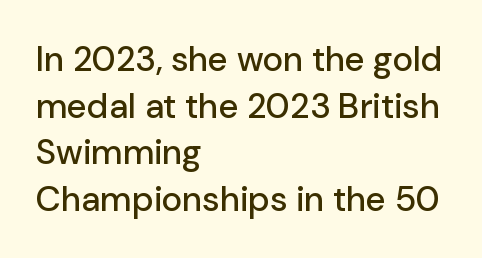
You can tell from the bare stems that sans-serif type was used. The ragged edge is on the right, which tells us the setting is flush left. Characters follow at the spacing the type designer built in. Leading matches the norm, producing a regular column. The face used here is proportionally spaced, like ordinary book or web type.
